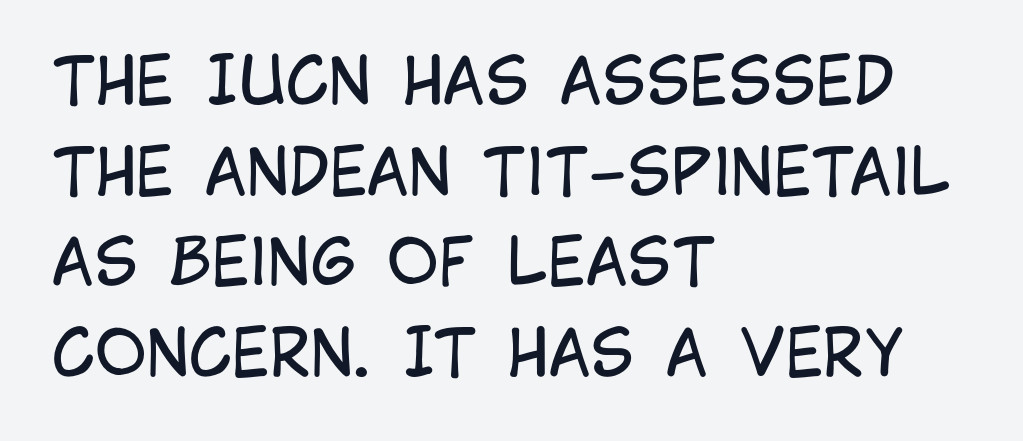
Q: Is the text bold? A: No.
Q: Is the text italic (slanted)? A: No, it is upright.
Q: Is the typeface a serif or a sans-serif typeface? A: Sans-serif.
Q: Is the text underlined? A: No.
Q: How is the paragraph aligned? A: Left-aligned.
Q: Is the spacing between letters normal or unusually wide? A: Normal.
Q: Is the spacing between lines tight, normal or loose? A: Normal.
Q: Width (condensed, normal, or wide)? A: Condensed.
Q: Stroke contrast? A: Low.
Q: x-height? A: Large.
Q: Monospaced? A: No.
